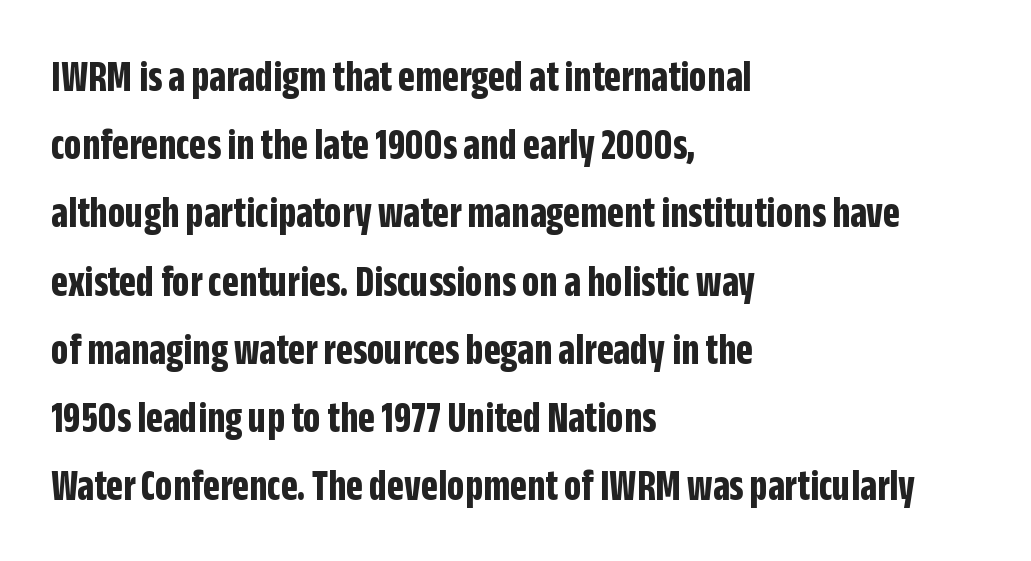
The image shows 44 px bold, condensed sans-serif type, upright; set left-aligned, normal line spacing (1.55x), normal letter spacing, not underlined; low stroke contrast and a large x-height.
